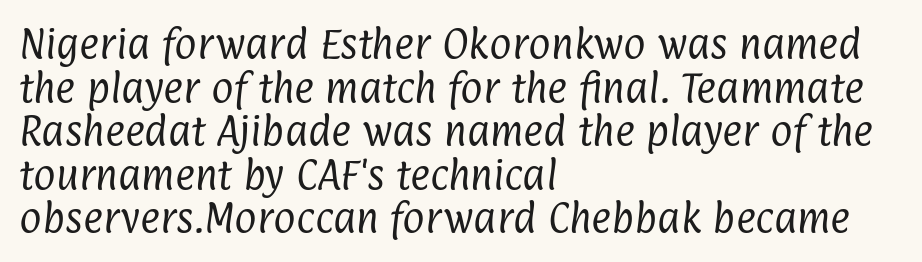
{"serif": "no", "bold": "no", "weight": "regular", "width": "condensed", "stroke_contrast": "low", "x_height": "medium", "monospaced": "no", "underline": "no", "align": "left", "line_spacing": "normal", "line_spacing_ratio": 1.28, "letter_spacing": "normal", "letter_spacing_em": 0.0, "glyph_px": 34}
